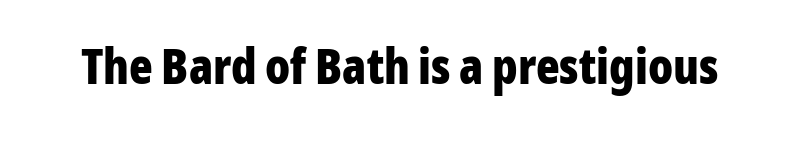
The face used here has the dense, thick strokes of a bold. The passage shown is not underscored anywhere. Is this a sans? Yes — the strokes have no serifs. Nothing unusual about the tracking: characters are spaced as the font intends. The rendering uses natural spacing where letterforms have individual widths. The typography opts for an upright posture over an oblique one.
